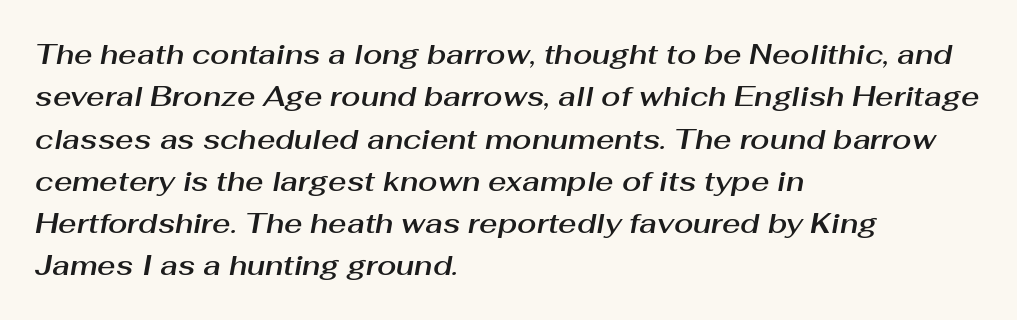
{"italic": "yes", "lean": "right", "slant_degrees": 10, "width": "normal", "stroke_contrast": "medium", "x_height": "medium", "monospaced": "no", "underline": "no", "align": "left", "line_spacing": "normal", "line_spacing_ratio": 1.51, "letter_spacing": "normal", "letter_spacing_em": 0.0, "glyph_px": 28}
